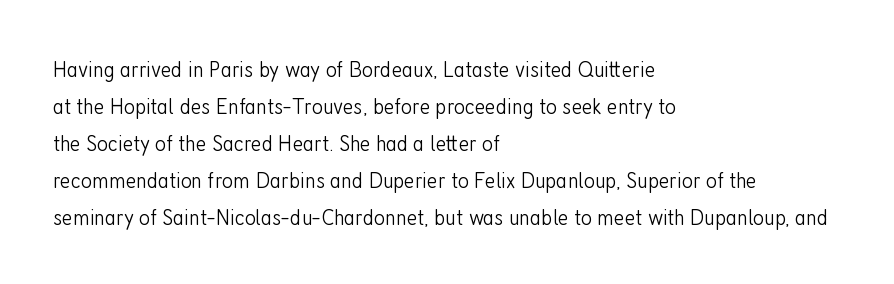
Vertical strokes here are truly vertical. Every row of glyphs begins at an identical x-position on the left. Between one letter and the next there's only the usual sliver of space. Only glyphs here, with clear space below each row.
